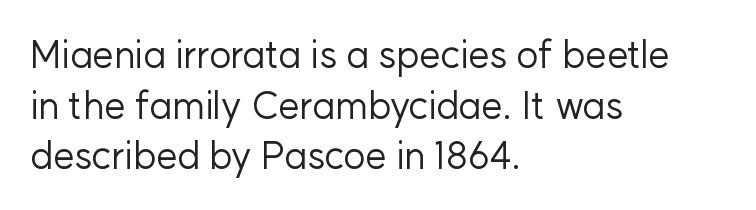
Q: Is the text bold? A: No.
Q: Is the text italic (slanted)? A: No, it is upright.
Q: Is the typeface a serif or a sans-serif typeface? A: Sans-serif.
Q: Is the text underlined? A: No.
Q: How is the paragraph aligned? A: Left-aligned.
Q: Is the spacing between letters normal or unusually wide? A: Normal.
Q: Is the spacing between lines tight, normal or loose? A: Normal.
Q: Width (condensed, normal, or wide)? A: Normal.
Q: Stroke contrast? A: Low.
Q: x-height? A: Medium.
Q: Monospaced? A: No.
